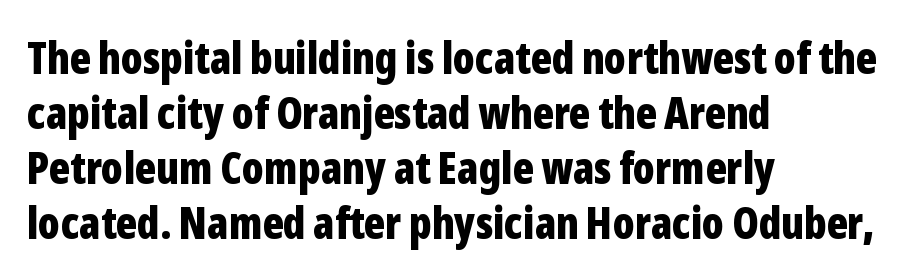
On the weight axis this lands at bold, roughly 700. The tracking reads as untouched default to a designer's eye. The font's upright variant was chosen for this text. The zone under the glyphs is completely vacant.
